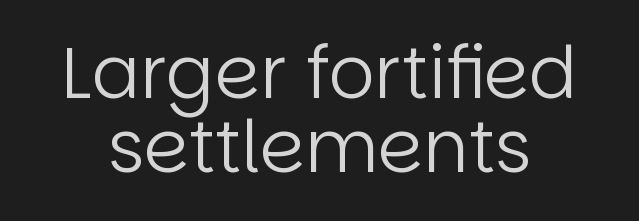
Q: Is the text bold? A: No.
Q: Is the text italic (slanted)? A: No, it is upright.
Q: Is the typeface a serif or a sans-serif typeface? A: Sans-serif.
Q: Is the text underlined? A: No.
Q: Is the spacing between letters normal or unusually wide? A: Normal.
Q: Is the spacing between lines tight, normal or loose? A: Tight.
Q: Width (condensed, normal, or wide)? A: Normal.
Q: Stroke contrast? A: Low.
Q: x-height? A: Large.
Q: Monospaced? A: No.
